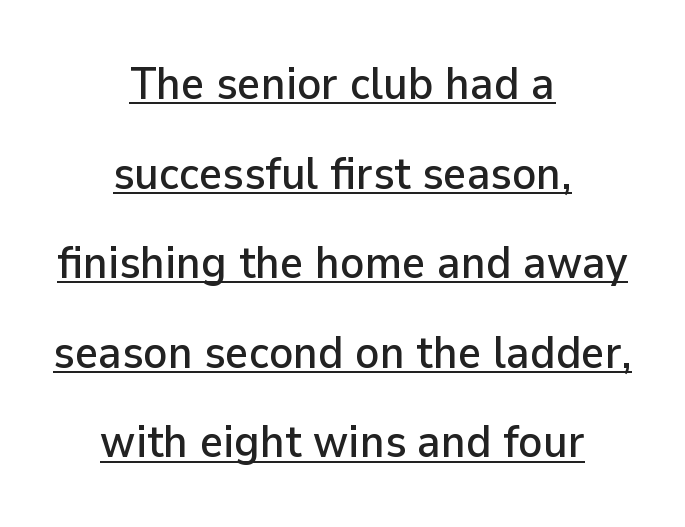
Q: Is the text italic (slanted)? A: No, it is upright.
Q: Is the typeface a serif or a sans-serif typeface? A: Sans-serif.
Q: Is the text underlined? A: Yes.
Q: How is the paragraph aligned? A: Centered.
Q: Is the spacing between letters normal or unusually wide? A: Normal.
Q: Is the spacing between lines tight, normal or loose? A: Loose.
Q: Width (condensed, normal, or wide)? A: Normal.
Q: Stroke contrast? A: Low.
Q: x-height? A: Medium.
Q: Monospaced? A: No.
